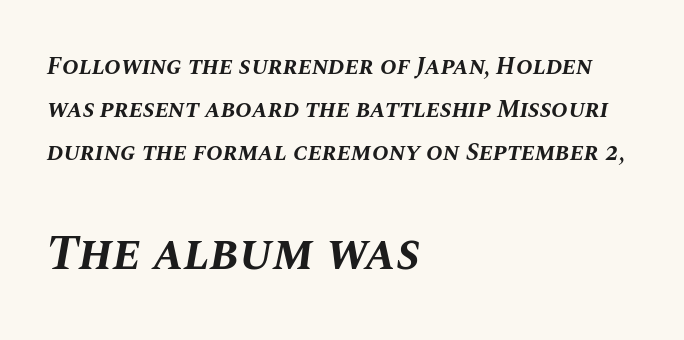
{"italic": "yes", "lean": "right", "slant_degrees": 10, "bold": "yes", "weight": "bold", "width": "normal", "stroke_contrast": "medium", "x_height": "large", "monospaced": "no", "underline": "no", "align": "left", "line_spacing_ratio": 1.72, "letter_spacing": "normal", "letter_spacing_em": 0.0, "larger_block": "second", "size_ratio": 2.0, "glyph_px": 50}
